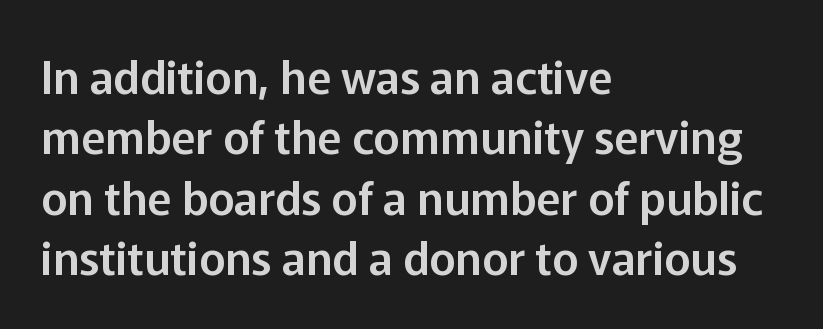
Only glyphs here, with clear space below each row. Is this a fixed-width face? No — the glyphs have proportional, varying widths. Nothing unusual about the tracking: characters are spaced as the font intends. Line starts are locked; line ends wander. Every stem runs plumb, perpendicular to the baseline. You can tell from the bare stems that sans-serif type was used.
